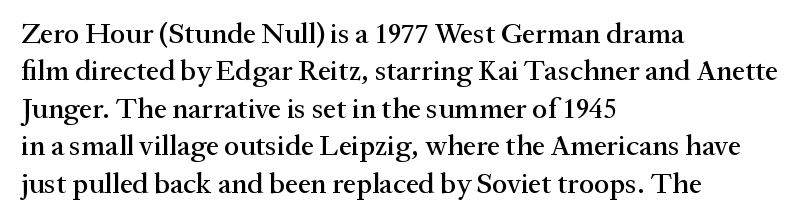
The image shows 29 px serif type, upright; set left-aligned, normal line spacing (1.29x), normal letter spacing, not underlined; medium stroke contrast and a medium x-height.
